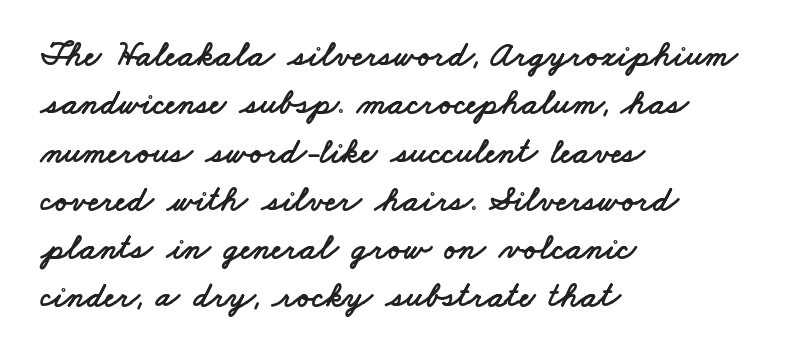
The image shows 35 px wide sans-serif type; set left-aligned, normal line spacing (1.38x), normal letter spacing, not underlined; low stroke contrast and a small x-height.
